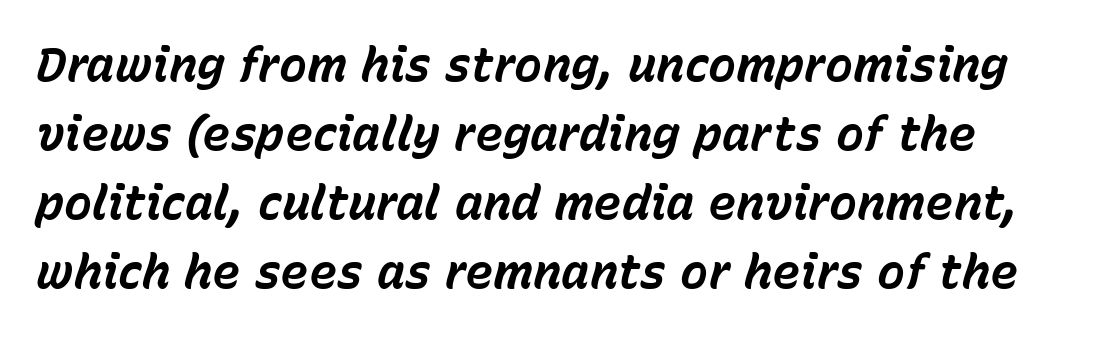
Q: Is the text bold? A: Yes.
Q: Is the text italic (slanted)? A: Yes, it leans right by about 15 degrees.
Q: Is the text underlined? A: No.
Q: Is the spacing between letters normal or unusually wide? A: Normal.
Q: Is the spacing between lines tight, normal or loose? A: Normal.
Q: Width (condensed, normal, or wide)? A: Normal.
Q: Stroke contrast? A: Low.
Q: x-height? A: Medium.
Q: Monospaced? A: No.
